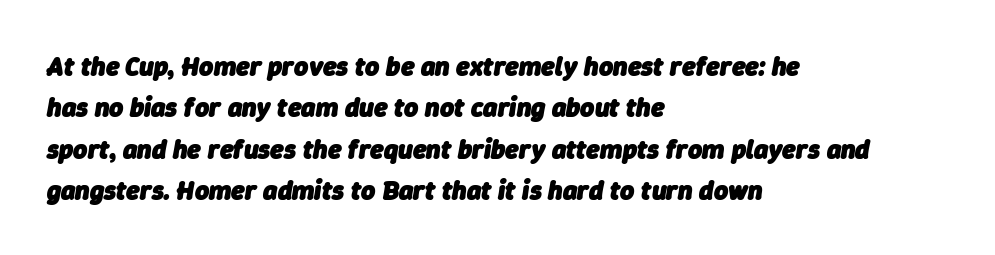
Set as a true bold cut, around the 700 mark. The designer left line spacing at the default. Visually the block forms a straight wall on the left and a jagged coastline on the right. Compared with typical body copy, the letter spacing here is the same. A bare baseline throughout the passage.
